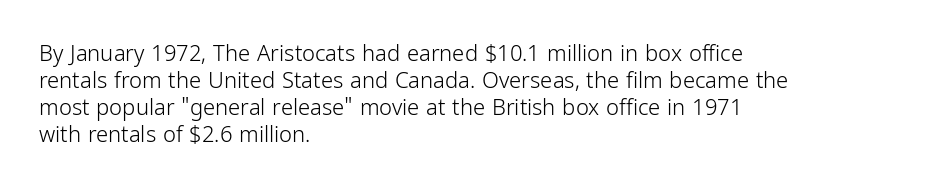
{"italic": "no", "bold": "no", "underline": "no", "align": "left", "line_spacing_ratio": 1.22, "letter_spacing": "normal", "letter_spacing_em": 0.0, "glyph_px": 22}
